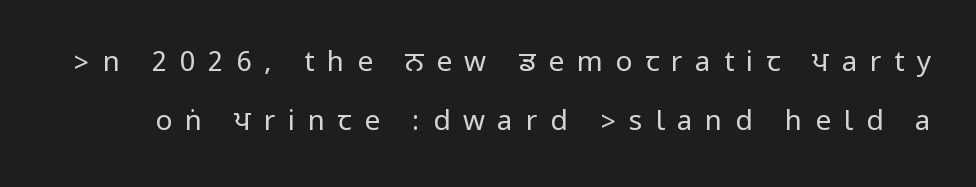
Q: Is the text bold? A: No.
Q: Is the text italic (slanted)? A: No, it is upright.
Q: Is the typeface a serif or a sans-serif typeface? A: Sans-serif.
Q: Is the text underlined? A: No.
Q: Is the spacing between letters normal or unusually wide? A: Unusually wide.
Q: Is the spacing between lines tight, normal or loose? A: Loose.
Q: Width (condensed, normal, or wide)? A: Condensed.
Q: Stroke contrast? A: Low.
